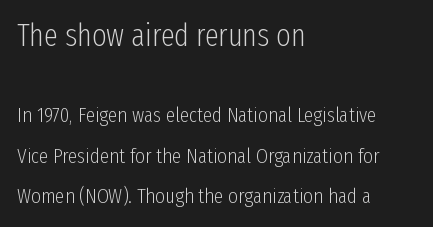
Caption: standard tracking, unaltered. Loosely led — the rows are spread out. No heavy texture on the line: the type isn't bold. The letters advance in unequal steps, a hallmark of proportional type. This rendering features lettering with no underline.
